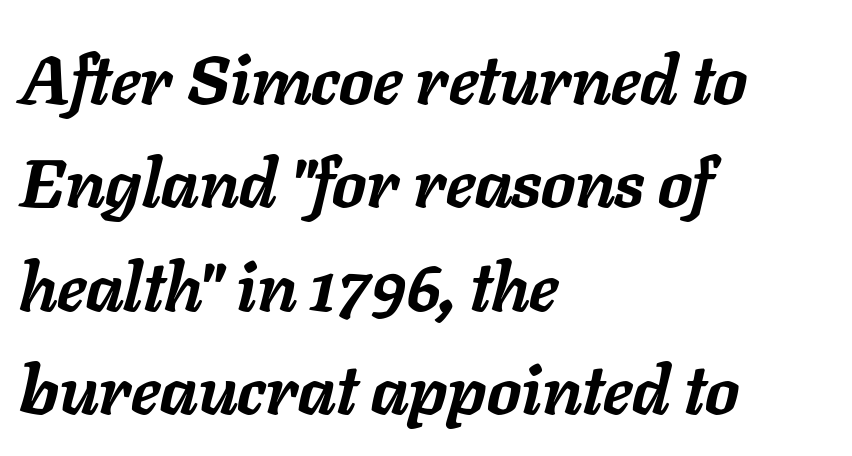
The image shows 68 px semibold type, italic (leaning right); set left-aligned, normal line spacing (1.52x), normal letter spacing, not underlined; low stroke contrast and a medium x-height.
